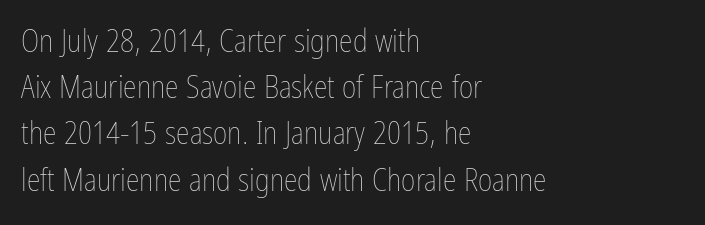
Horizontally, the lines are justified to the leading edge only. You could not count columns in this text — the font is proportionally spaced. Check under the words: just untouched page. Italic: no, the glyphs are upright roman. Weight: not bold — regular or lighter.
